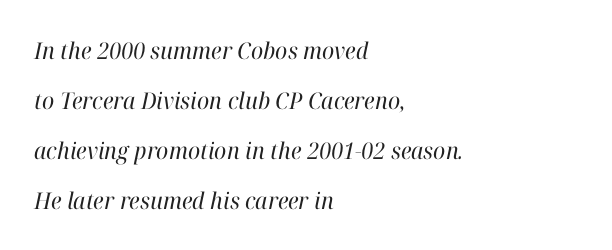
Q: Is the text bold? A: No.
Q: Is the text italic (slanted)? A: Yes, it leans right by about 12 degrees.
Q: Is the text underlined? A: No.
Q: How is the paragraph aligned? A: Left-aligned.
Q: Is the spacing between letters normal or unusually wide? A: Normal.
Q: Is the spacing between lines tight, normal or loose? A: Loose.
